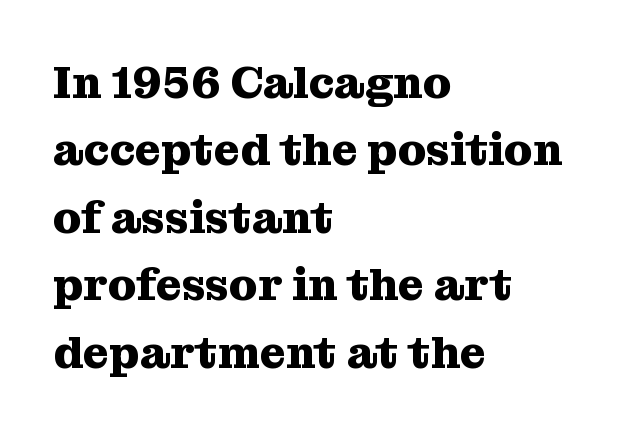
Q: Is the text bold? A: Yes.
Q: Is the text italic (slanted)? A: No, it is upright.
Q: Is the typeface a serif or a sans-serif typeface? A: Serif.
Q: Is the text underlined? A: No.
Q: How is the paragraph aligned? A: Left-aligned.
Q: Is the spacing between letters normal or unusually wide? A: Normal.
Q: Is the spacing between lines tight, normal or loose? A: Normal.
Q: Width (condensed, normal, or wide)? A: Normal.
Q: Stroke contrast? A: Medium.
Q: x-height? A: Medium.
Q: Monospaced? A: No.
